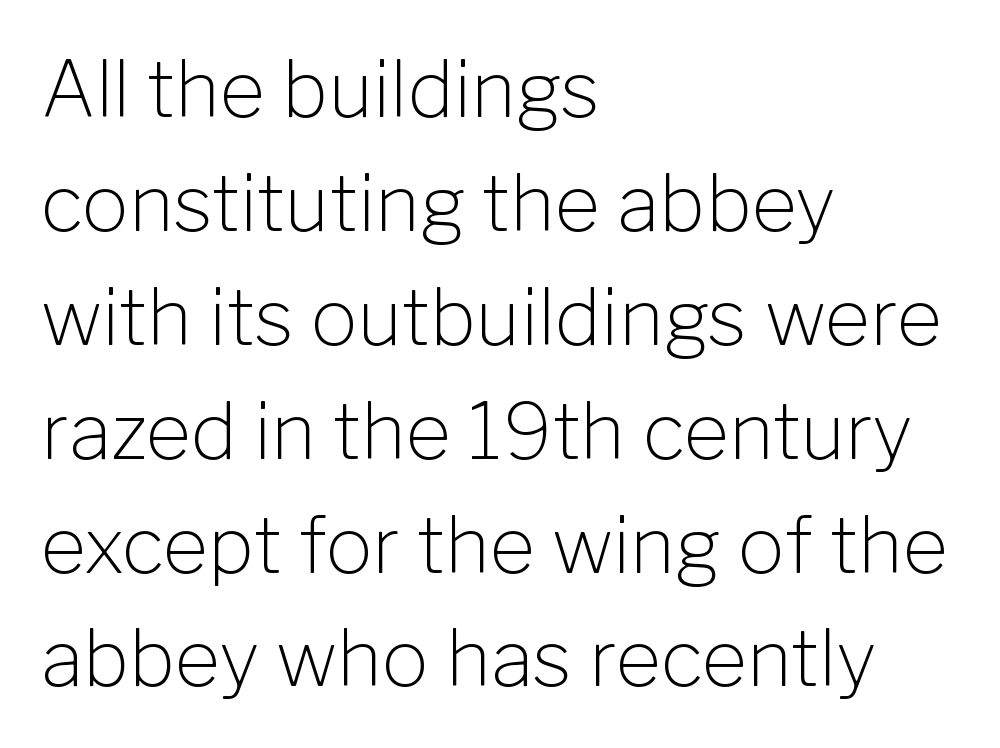
{"serif": "no", "italic": "no", "bold": "no", "weight": "light", "width": "normal", "stroke_contrast": "low", "x_height": "medium", "monospaced": "no", "underline": "no", "align": "left", "line_spacing": "normal", "line_spacing_ratio": 1.46, "letter_spacing": "normal", "letter_spacing_em": 0.0, "glyph_px": 78}
